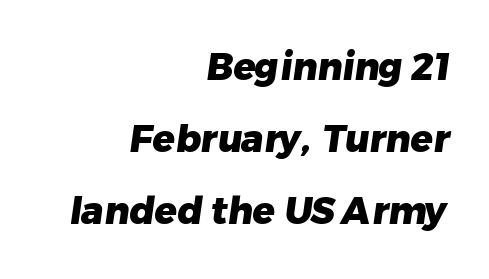
The setting favours the right margin, as signatures and pull-quotes sometimes do. Here the glyphs are tracked normally, forming tight word shapes. A typesetter would call this proportional, since set widths differ per character. This rendering features lettering with no underline. The line-height multiplier appears high, well above default.
